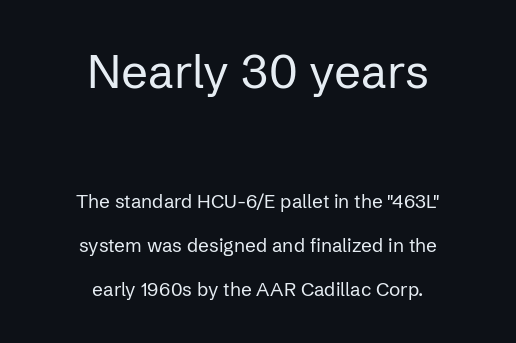
The image shows 47 px regular-weight sans-serif type, upright; set centered, loose line spacing (2.32x), normal letter spacing, not underlined; the first (top) block is 2.47x larger; low stroke contrast and a medium x-height.
